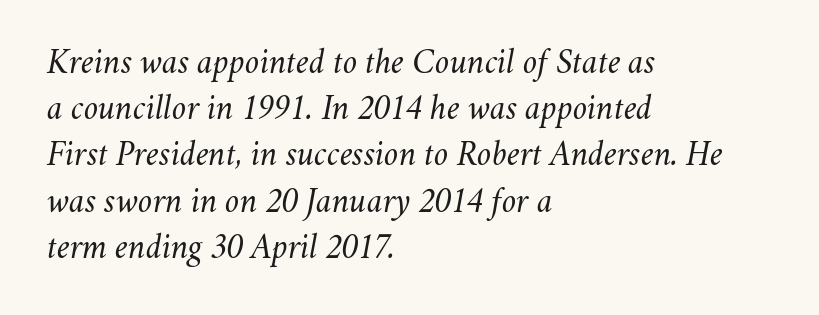
{"italic": "yes", "lean": "right", "slant_degrees": 11, "bold": "no", "weight": "regular", "width": "normal", "stroke_contrast": "medium", "x_height": "small", "monospaced": "no", "underline": "no", "align": "left", "line_spacing": "normal", "line_spacing_ratio": 1.32, "letter_spacing": "normal", "letter_spacing_em": 0.0, "glyph_px": 35}
